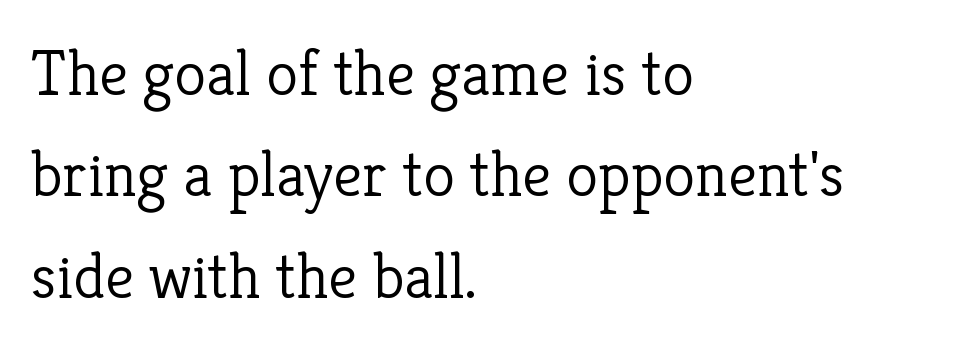
The image shows 65 px light serif type, upright; set left-aligned, normal line spacing (1.56x), normal letter spacing, not underlined; low stroke contrast and a medium x-height.
